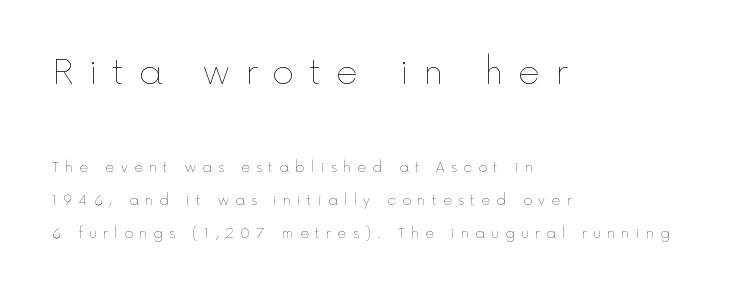
The image shows 34 px thin type, upright; set left-aligned, loose line spacing (2.35x), unusually wide letter spacing (+0.44 em), not underlined; the first (top) block is 2.43x larger; a medium x-height.
